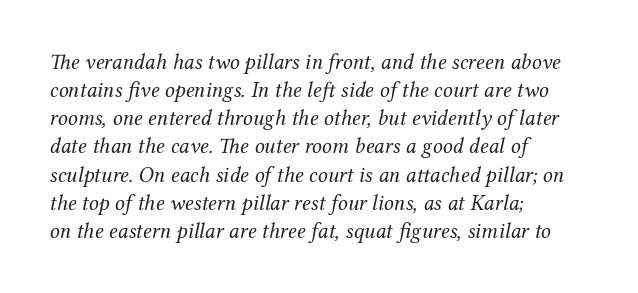
The image shows 22 px text type, italic (leaning right); set left-aligned, normal line spacing (1.28x), normal letter spacing, not underlined.
